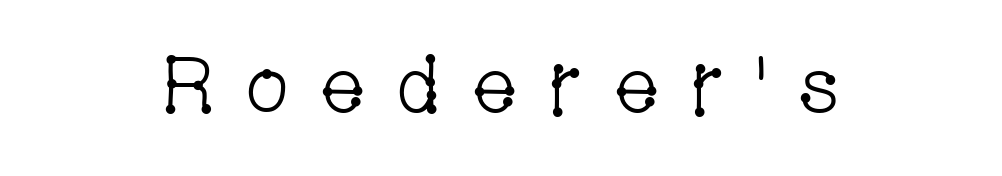
The image shows 80 px light, condensed serif type, upright; set centered, unusually wide letter spacing (+0.35 em), not underlined; low stroke contrast and a medium x-height.
